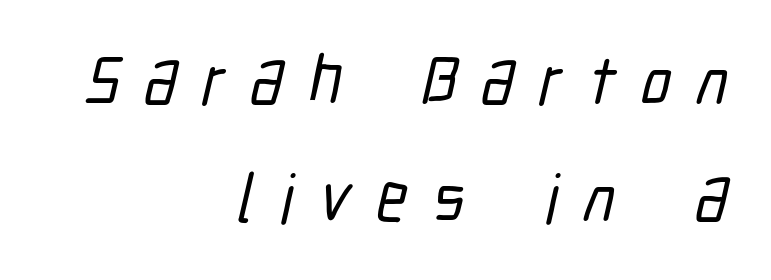
Q: Is the typeface a serif or a sans-serif typeface? A: Sans-serif.
Q: Is the text underlined? A: No.
Q: How is the paragraph aligned? A: Right-aligned.
Q: Is the spacing between letters normal or unusually wide? A: Unusually wide.
Q: Is the spacing between lines tight, normal or loose? A: Normal.
Q: Width (condensed, normal, or wide)? A: Condensed.
Q: Stroke contrast? A: Low.
Q: x-height? A: Medium.
Q: Monospaced? A: No.
